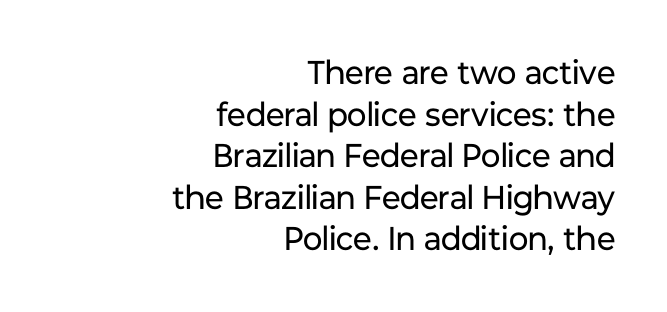
Whoever set this chose a conventional vertical rhythm. Proportional: the letters do not fall into vertical columns. Each stroke keeps to a modest, everyday thickness or less. Does the lettering tilt? It doesn't — this is upright. Nobody drew a line under any word here. Every row of glyphs terminates at an identical x-position on the right.
